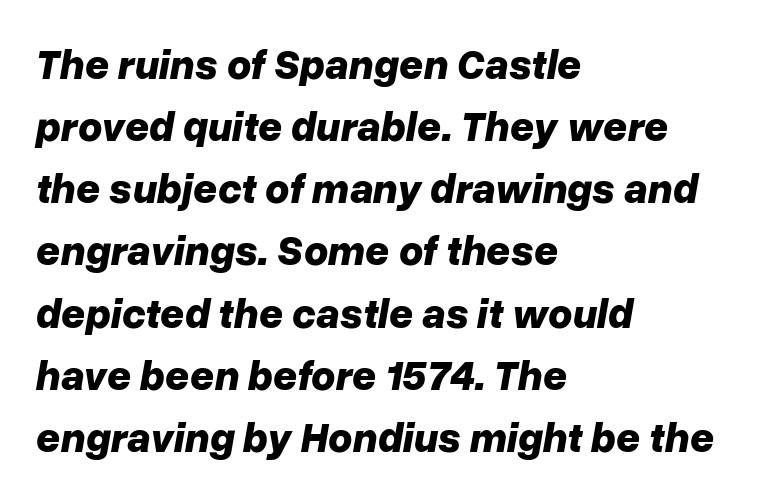
Here the designer chose a conventional face with non-uniform glyph widths. The strip under each line holds only bare page. Does the lettering tilt? It does — this is italic. The compositor pushed each line to the left boundary. Stroke thickness is high; the sample reads as a true bold.
